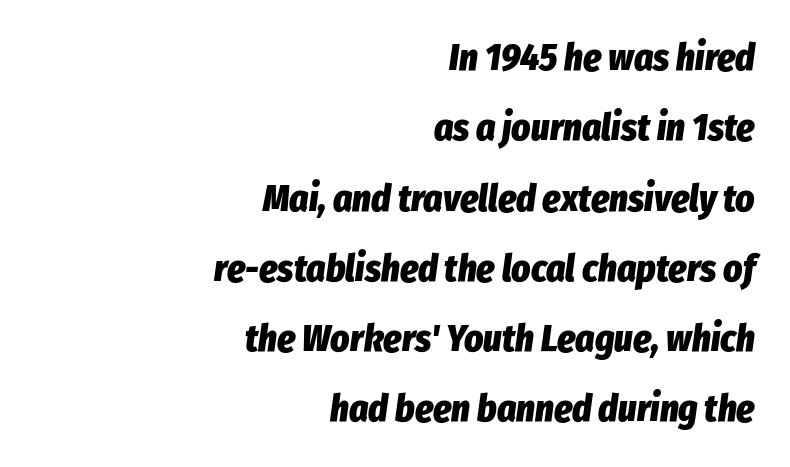
Every character sits at an angle, as italics do. These lines carry a lot of weight — the face is fully bold. Note the varied advance widths — an 'i' is clearly narrower than an 'm'. Unmarked baselines from the first word to the last. Letter spacing: default. If you drew a ruler down the right edge, every line would touch it.
